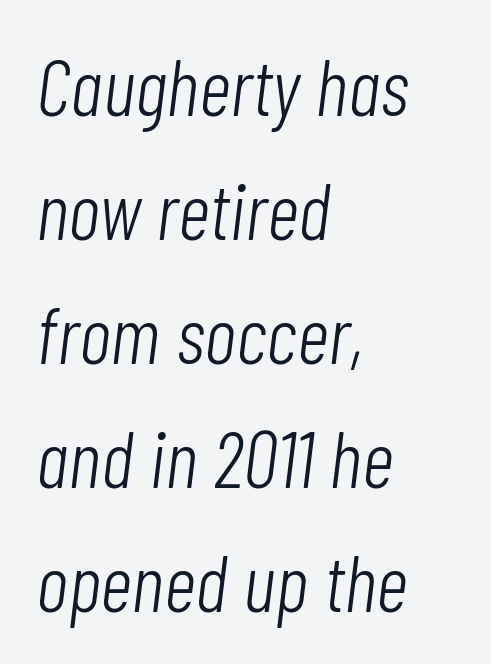
{"italic": "yes", "lean": "right", "slant_degrees": 7, "bold": "no", "weight": "light", "width": "condensed", "stroke_contrast": "low", "x_height": "medium", "monospaced": "no", "underline": "no", "align": "left", "line_spacing": "normal", "line_spacing_ratio": 1.55, "letter_spacing": "normal", "letter_spacing_em": 0.0, "glyph_px": 80}
